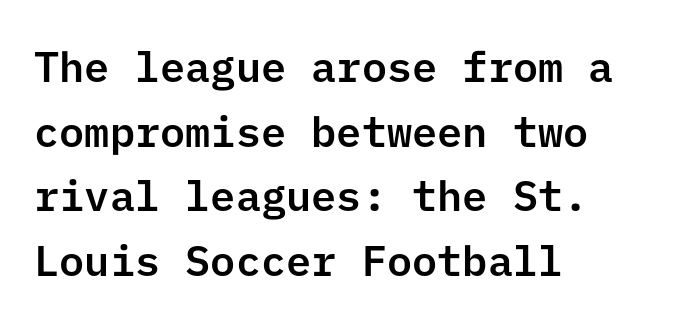
Note: no serifs on the glyphs. Is the letter spacing exaggerated? No — it looks like the ordinary default. Layout note: lines flush left. Letters rest on an invisible, unmarked baseline. This is the regular roman posture of the typeface. Baseline-to-baseline distance is the conventional proportion of letter height.
